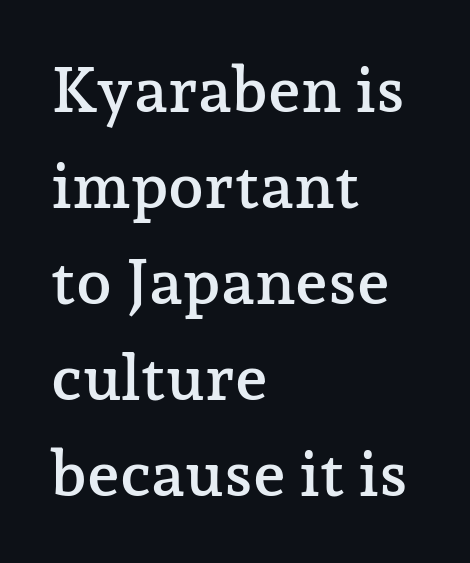
A classic flush-left, rag-right setting is used for this passage. These lines sit exactly where default settings would place them. The rendering uses natural spacing where letterforms have individual widths. Posture: vertical.
